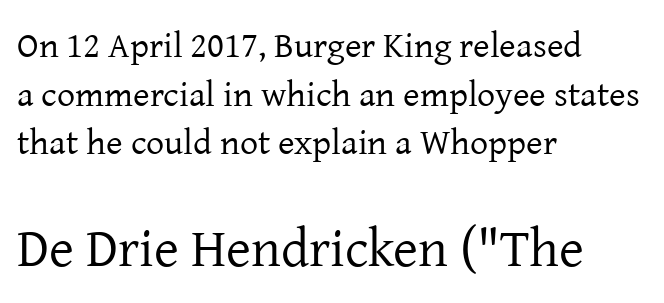
The weight would be labelled regular, book, light, or lighter still. Rows of type keep a routine distance in the vertical direction. In terms of letterform style, serifs are clearly present. Has an underline been added? It has not.
